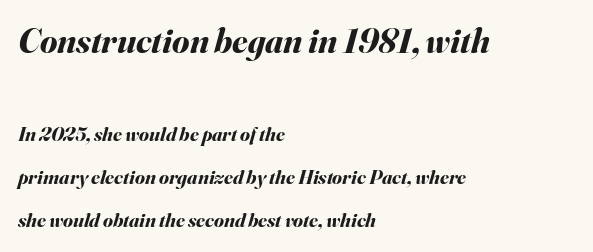
The image shows 35 px bold type, italic (leaning right); set left-aligned, loose line spacing (2.15x), normal letter spacing, not underlined; the first (top) block is 1.75x larger; medium stroke contrast and a small x-height.
